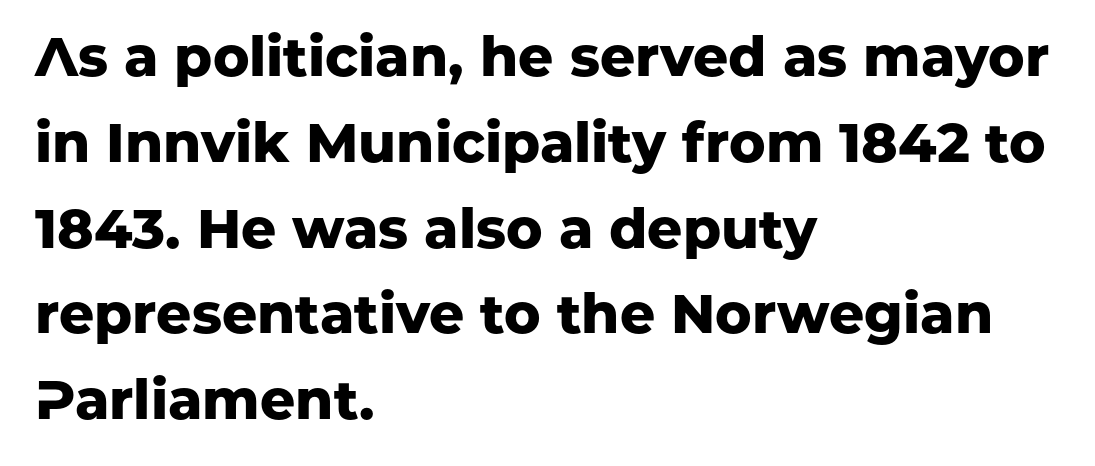
{"serif": "no", "italic": "no", "bold": "yes", "weight": "heavy", "width": "normal", "stroke_contrast": "low", "x_height": "medium", "monospaced": "no", "underline": "no", "align": "left", "line_spacing": "normal", "line_spacing_ratio": 1.56, "letter_spacing": "normal", "letter_spacing_em": 0.0, "glyph_px": 55}
